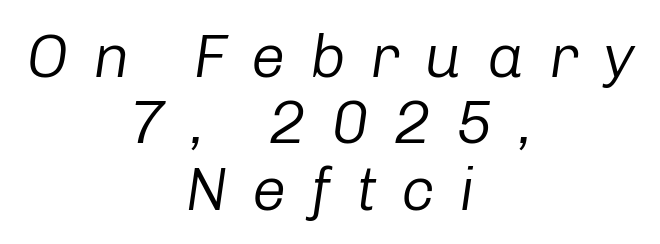
The image shows 62 px regular-weight type, italic (leaning right); set centered, tight line spacing (1.07x), unusually wide letter spacing (+0.39 em), not underlined; low stroke contrast and a medium x-height.
